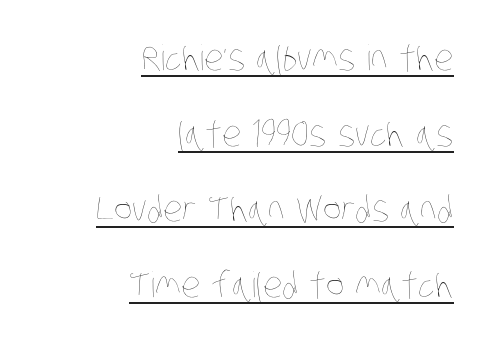
Q: Is the text bold? A: No.
Q: Is the text underlined? A: Yes.
Q: How is the paragraph aligned? A: Right-aligned.
Q: Is the spacing between letters normal or unusually wide? A: Normal.
Q: Is the spacing between lines tight, normal or loose? A: Loose.
Q: Width (condensed, normal, or wide)? A: Condensed.
Q: Stroke contrast? A: Low.
Q: x-height? A: Large.
Q: Monospaced? A: No.
